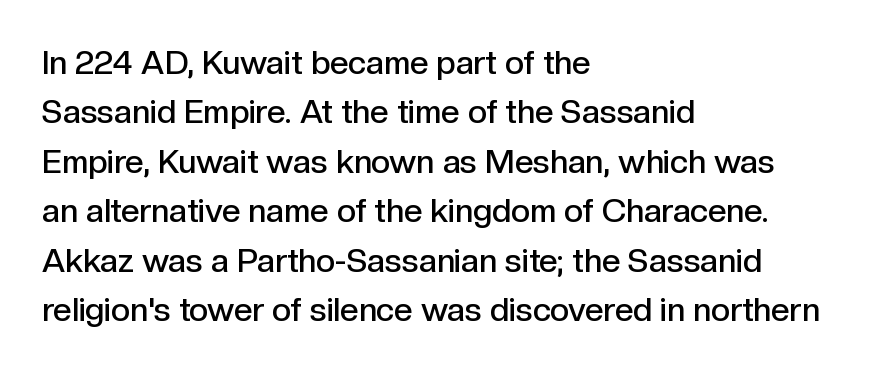
Q: Is the text bold? A: Semi-bold.
Q: Is the text italic (slanted)? A: No, it is upright.
Q: Is the typeface a serif or a sans-serif typeface? A: Sans-serif.
Q: Is the text underlined? A: No.
Q: How is the paragraph aligned? A: Left-aligned.
Q: Is the spacing between letters normal or unusually wide? A: Normal.
Q: Is the spacing between lines tight, normal or loose? A: Normal.
Q: Width (condensed, normal, or wide)? A: Normal.
Q: x-height? A: Medium.
Q: Monospaced? A: No.
